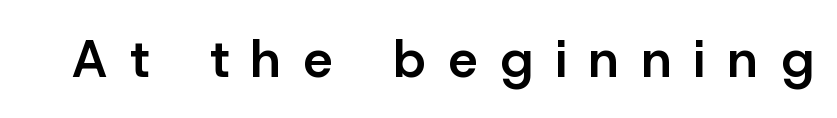
{"serif": "no", "italic": "no", "bold": "semi", "weight": "semibold", "width": "normal", "stroke_contrast": "low", "x_height": "medium", "monospaced": "no", "underline": "no", "letter_spacing": "wide", "letter_spacing_em": 0.44, "glyph_px": 52}
